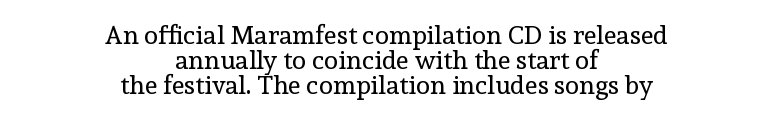
The image shows 26 px text type, upright; set centered, tight line spacing (0.97x), normal letter spacing, not underlined.
